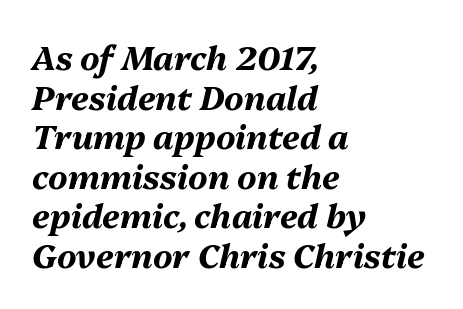
Q: Is the text bold? A: Yes.
Q: Is the text italic (slanted)? A: Yes, it leans right by about 13 degrees.
Q: Is the text underlined? A: No.
Q: How is the paragraph aligned? A: Left-aligned.
Q: Is the spacing between letters normal or unusually wide? A: Normal.
Q: Width (condensed, normal, or wide)? A: Normal.
Q: Stroke contrast? A: Medium.
Q: x-height? A: Medium.
Q: Monospaced? A: No.
